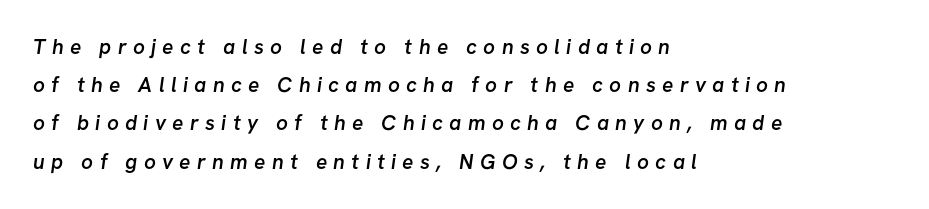
Students, note that the glyphs here are deliberately spaced far apart. The compositor pushed each line to the left boundary. The face used here is a semibold: visibly heavier than regular, lighter than bold. A bare baseline throughout the passage.
